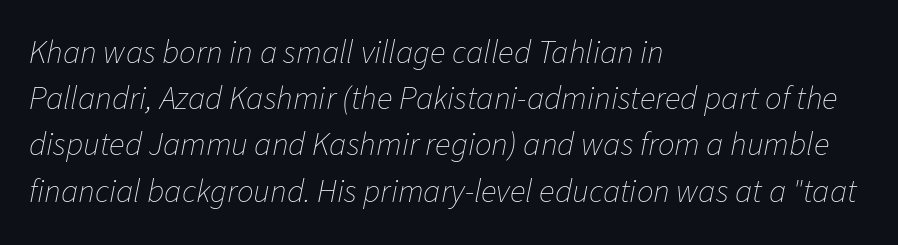
Q: Is the text bold? A: No.
Q: Is the text italic (slanted)? A: Yes, it leans right by about 11 degrees.
Q: Is the text underlined? A: No.
Q: How is the paragraph aligned? A: Left-aligned.
Q: Is the spacing between letters normal or unusually wide? A: Normal.
Q: Is the spacing between lines tight, normal or loose? A: Normal.
Q: Width (condensed, normal, or wide)? A: Normal.
Q: Stroke contrast? A: Low.
Q: x-height? A: Medium.
Q: Monospaced? A: No.
